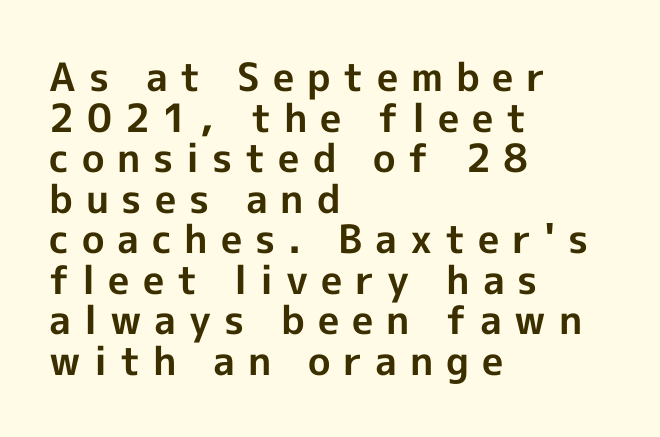
Weight: bold. Unlike italic type, these characters show no tilt at all. Line starts are locked; line ends wander. Very little white space separates one row of letters from the next. The letters advance in unequal steps, a hallmark of proportional type.
